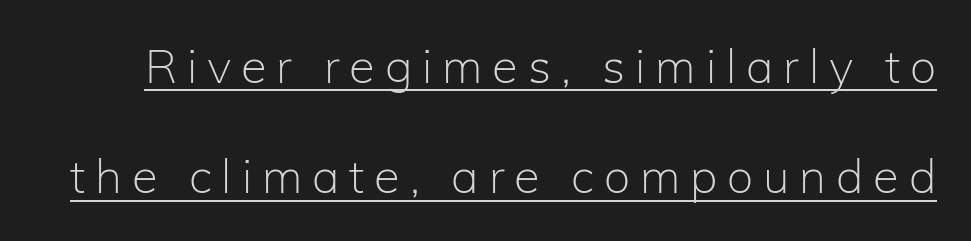
The image shows 47 px light sans-serif type, upright; set loose line spacing (2.35x), unusually wide letter spacing (+0.21 em), underlined; low stroke contrast and a medium x-height.
